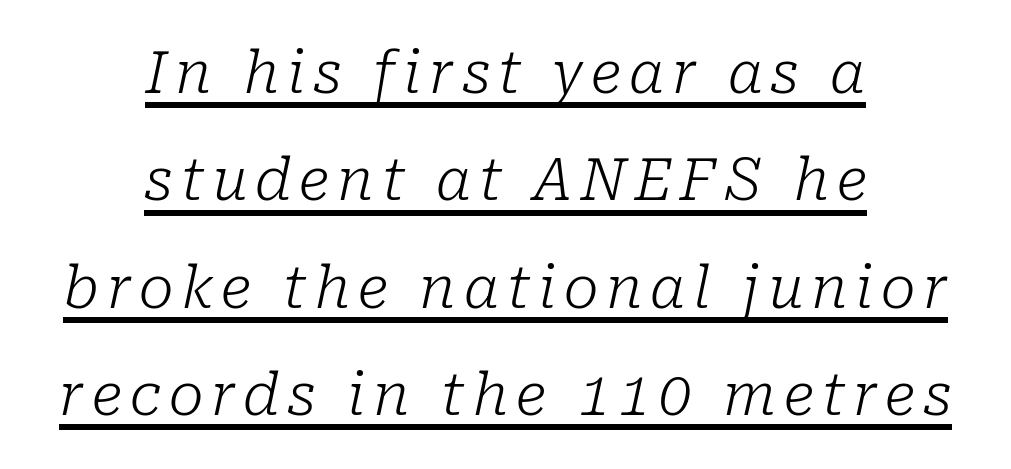
Q: Is the text bold? A: No.
Q: Is the text italic (slanted)? A: Yes, it leans right by about 10 degrees.
Q: Is the typeface a serif or a sans-serif typeface? A: Serif.
Q: Is the text underlined? A: Yes.
Q: How is the paragraph aligned? A: Centered.
Q: Width (condensed, normal, or wide)? A: Normal.
Q: Stroke contrast? A: Low.
Q: x-height? A: Medium.
Q: Monospaced? A: No.
